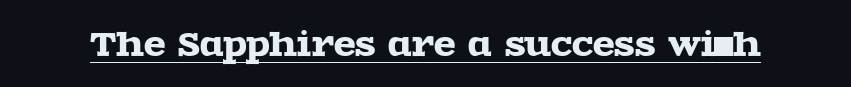
A typesetter would label this face a serif. Unlike italic type, these characters show no tilt at all. Short note: letters normally spaced. Underline: present.
